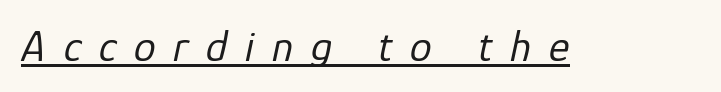
{"italic": "yes", "lean": "right", "slant_degrees": 12, "bold": "no", "weight": "regular", "width": "normal", "stroke_contrast": "low", "x_height": "medium", "monospaced": "no", "underline": "yes", "letter_spacing": "wide", "letter_spacing_em": 0.4, "glyph_px": 44}
